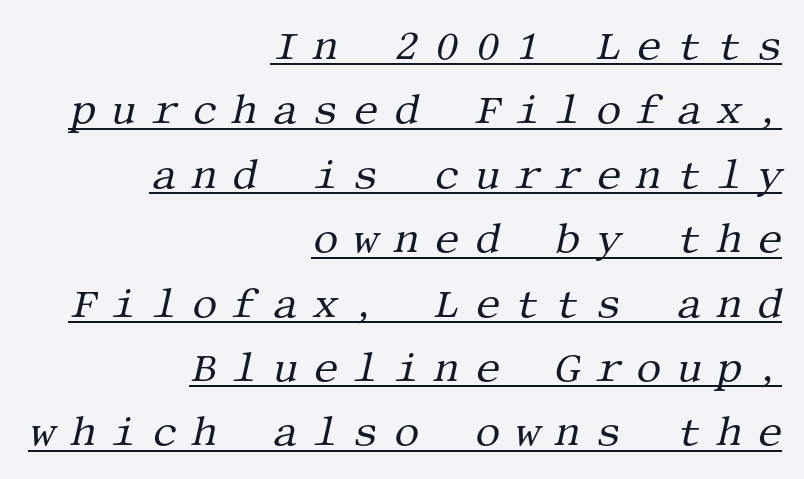
{"serif": "yes", "italic": "yes", "lean": "right", "slant_degrees": 13, "bold": "no", "weight": "regular", "width": "normal", "stroke_contrast": "medium", "x_height": "large", "underline": "yes", "align": "right", "line_spacing": "normal", "line_spacing_ratio": 1.61, "letter_spacing": "wide", "letter_spacing_em": 0.37, "glyph_px": 40}
